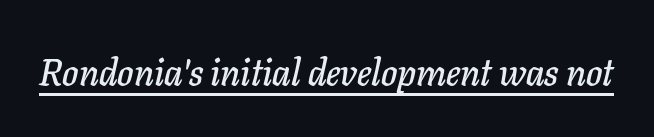
Q: Is the text italic (slanted)? A: Yes, it leans right by about 11 degrees.
Q: Is the text underlined? A: Yes.
Q: Is the spacing between letters normal or unusually wide? A: Normal.
Q: Width (condensed, normal, or wide)? A: Normal.
Q: Stroke contrast? A: Low.
Q: x-height? A: Medium.
Q: Monospaced? A: No.
